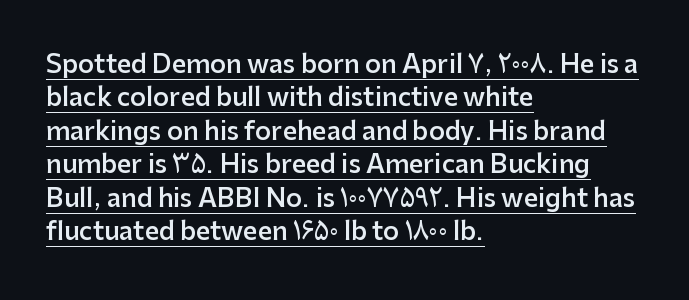
Q: Is the text bold? A: Semi-bold.
Q: Is the text italic (slanted)? A: No, it is upright.
Q: Is the text underlined? A: Yes.
Q: How is the paragraph aligned? A: Left-aligned.
Q: Is the spacing between letters normal or unusually wide? A: Normal.
Q: Is the spacing between lines tight, normal or loose? A: Normal.
